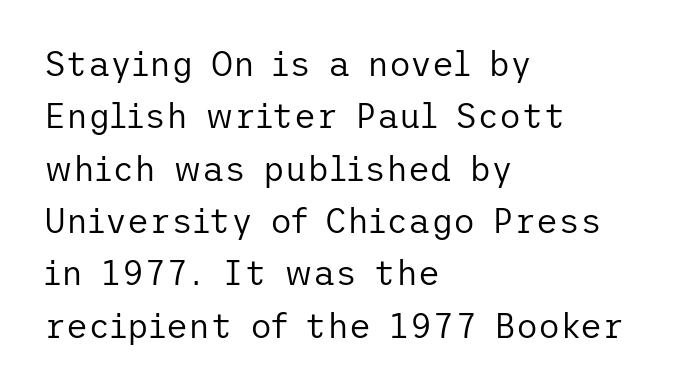
Grotesque or geometric, the face here clearly has no serifs. Horizontal alignment here is leftward, the default for most running prose. Do the letters lean? They stand straight. Letters have the restrained weight of plain body copy at most. The rows are spaced the way most documents space them. The glyphs are unaccompanied by any horizontal stroke below them.
